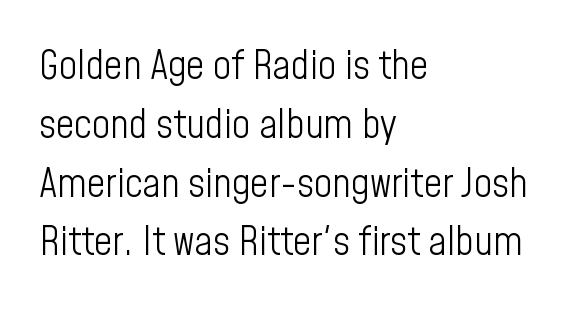
Italic: no, the glyphs are upright roman. Lines of text with bare space underneath. The leading is moderate, giving the passage an even texture. The paragraph has a hard left edge and a soft right edge. On a weight scale, this lands at 450 or below.
